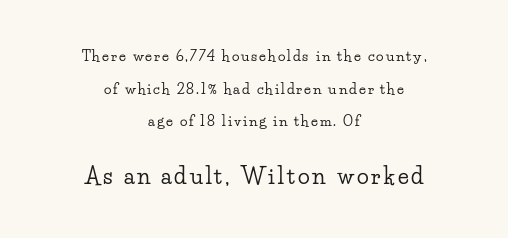
Q: Is the text italic (slanted)? A: No, it is upright.
Q: Is the text underlined? A: No.
Q: How is the paragraph aligned? A: Centered.
Q: Is the spacing between lines tight, normal or loose? A: Loose.
Q: Which block of text is set in a larger size, the first (top) or the second (bottom)? A: The second (bottom) one.
